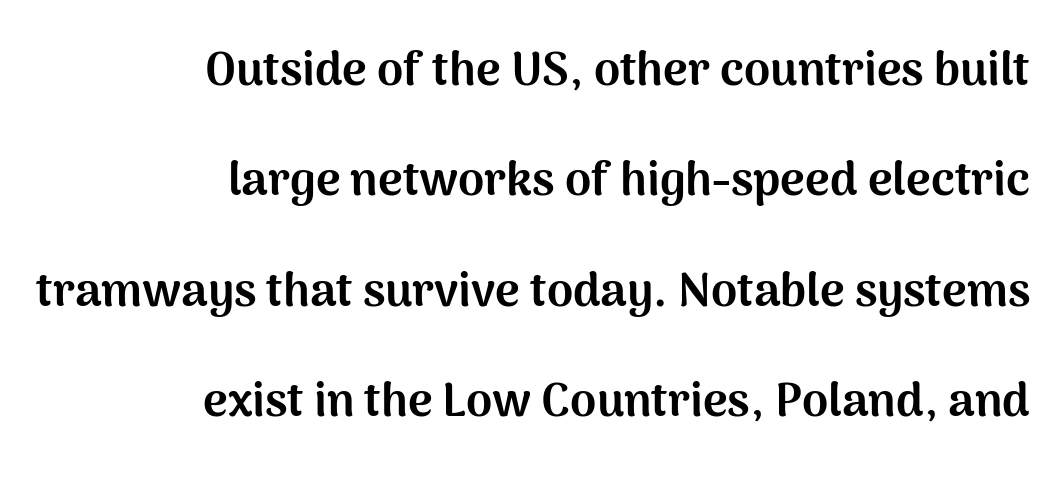
Only glyphs here, with clear space below each row. How would I describe the line gaps? Wide and relaxed. Heavy-handed strokes throughout: this text is bold. Typographically, this falls in the sans-serif category. Caption: standard tracking, unaltered.
